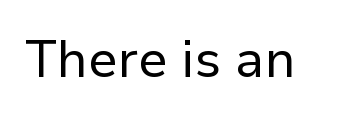
Q: Is the text bold? A: No.
Q: Is the text italic (slanted)? A: No, it is upright.
Q: Is the typeface a serif or a sans-serif typeface? A: Sans-serif.
Q: Is the text underlined? A: No.
Q: Is the spacing between letters normal or unusually wide? A: Normal.
Q: Width (condensed, normal, or wide)? A: Normal.
Q: Stroke contrast? A: Low.
Q: x-height? A: Medium.
Q: Monospaced? A: No.
